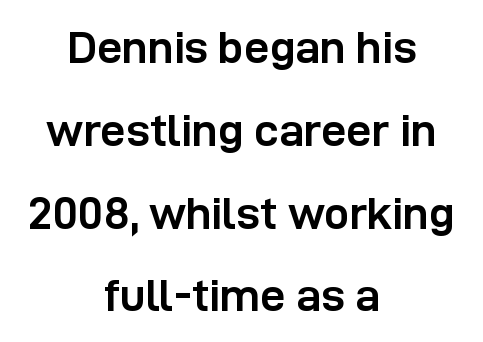
Q: Is the text bold? A: Yes.
Q: Is the text italic (slanted)? A: No, it is upright.
Q: Is the typeface a serif or a sans-serif typeface? A: Sans-serif.
Q: Is the text underlined? A: No.
Q: How is the paragraph aligned? A: Centered.
Q: Is the spacing between letters normal or unusually wide? A: Normal.
Q: Width (condensed, normal, or wide)? A: Normal.
Q: Stroke contrast? A: Low.
Q: x-height? A: Medium.
Q: Monospaced? A: No.
